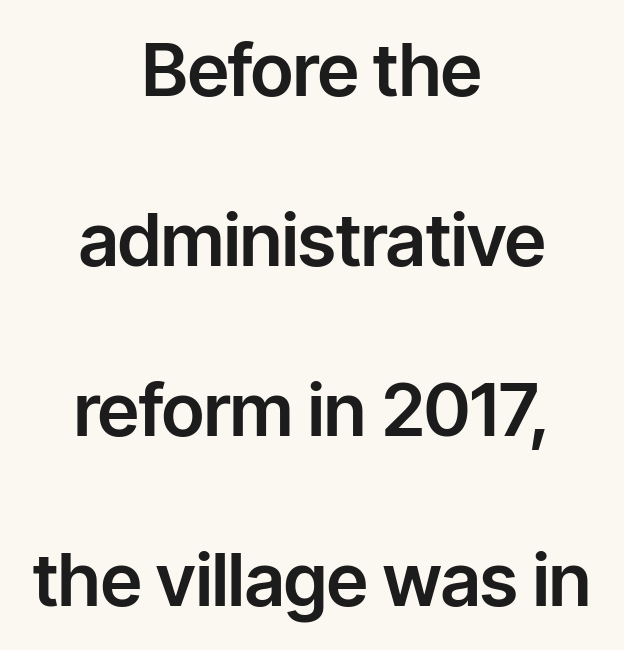
{"serif": "no", "italic": "no", "width": "normal", "stroke_contrast": "low", "x_height": "medium", "monospaced": "no", "underline": "no", "align": "center", "line_spacing": "loose", "line_spacing_ratio": 2.33, "letter_spacing": "normal", "letter_spacing_em": 0.0, "glyph_px": 73}
